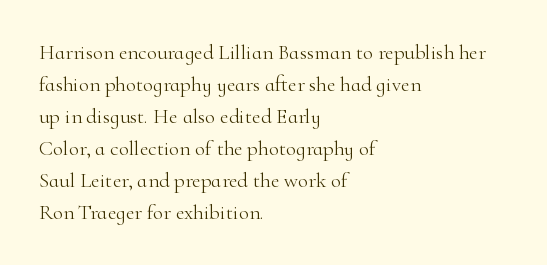
{"italic": "no", "bold": "no", "underline": "no", "align": "left", "line_spacing": "normal", "line_spacing_ratio": 1.52, "letter_spacing": "normal", "letter_spacing_em": 0.0, "glyph_px": 21}
